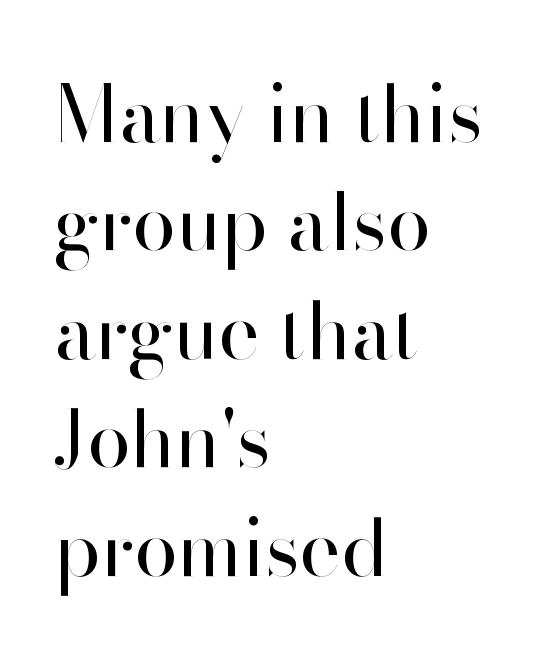
{"serif": "no", "italic": "no", "bold": "no", "weight": "regular", "width": "normal", "stroke_contrast": "high", "x_height": "small", "monospaced": "no", "underline": "no", "align": "left", "line_spacing": "normal", "line_spacing_ratio": 1.39, "letter_spacing": "normal", "letter_spacing_em": 0.0, "glyph_px": 78}
